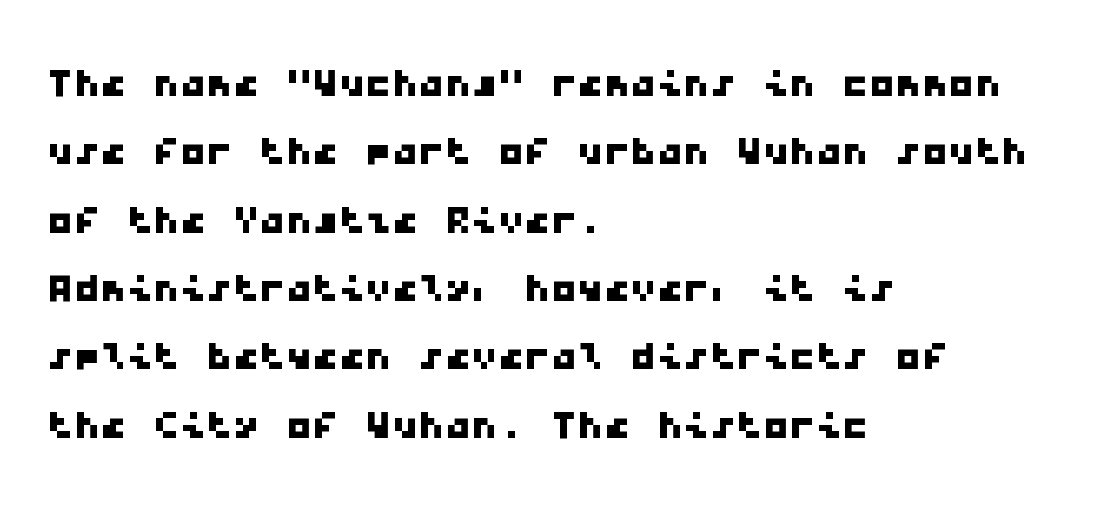
The image shows 53 px wide sans-serif type, monospaced; set left-aligned, normal line spacing (1.29x), normal letter spacing, not underlined; low stroke contrast and a medium x-height.
